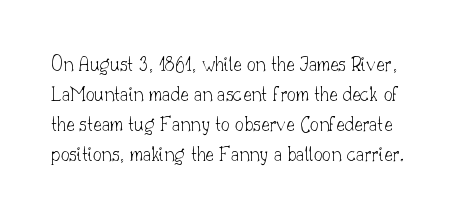
Q: Is the text bold? A: No.
Q: Is the text italic (slanted)? A: No, it is upright.
Q: Is the text underlined? A: No.
Q: Is the spacing between letters normal or unusually wide? A: Normal.
Q: Is the spacing between lines tight, normal or loose? A: Normal.
